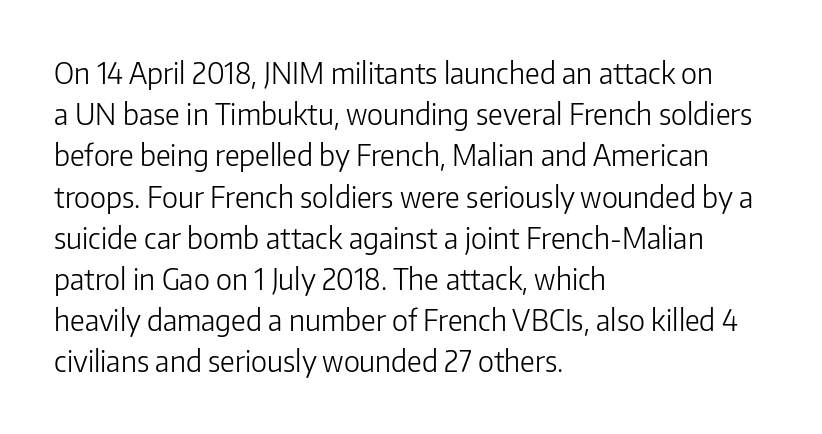
The image shows 29 px light sans-serif type, upright; set left-aligned, normal line spacing (1.42x), normal letter spacing, not underlined; low stroke contrast and a medium x-height.
